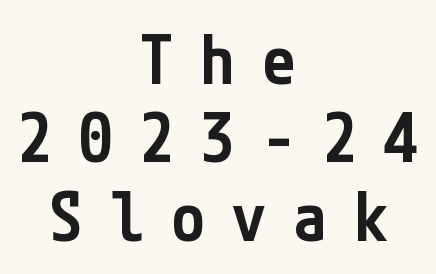
{"serif": "no", "italic": "no", "bold": "semi", "weight": "semibold", "width": "condensed", "stroke_contrast": "low", "x_height": "medium", "underline": "no", "align": "center", "line_spacing_ratio": 1.17, "letter_spacing": "wide", "letter_spacing_em": 0.41, "glyph_px": 67}
